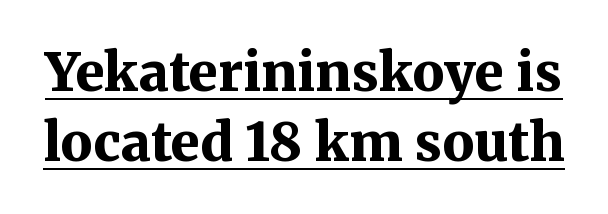
The image shows 53 px bold serif type, upright; set normal line spacing (1.32x), normal letter spacing, underlined; medium stroke contrast and a medium x-height.
